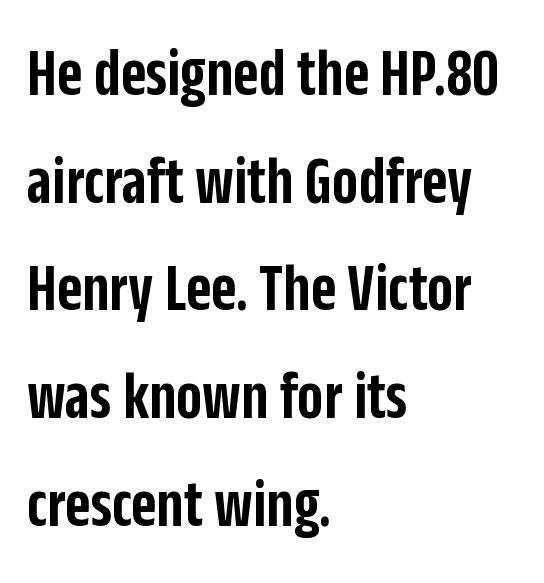
{"serif": "no", "italic": "no", "bold": "semi", "weight": "semibold", "width": "condensed", "stroke_contrast": "low", "x_height": "large", "monospaced": "no", "underline": "no", "align": "left", "line_spacing": "normal", "line_spacing_ratio": 1.56, "letter_spacing": "normal", "letter_spacing_em": 0.0, "glyph_px": 69}
